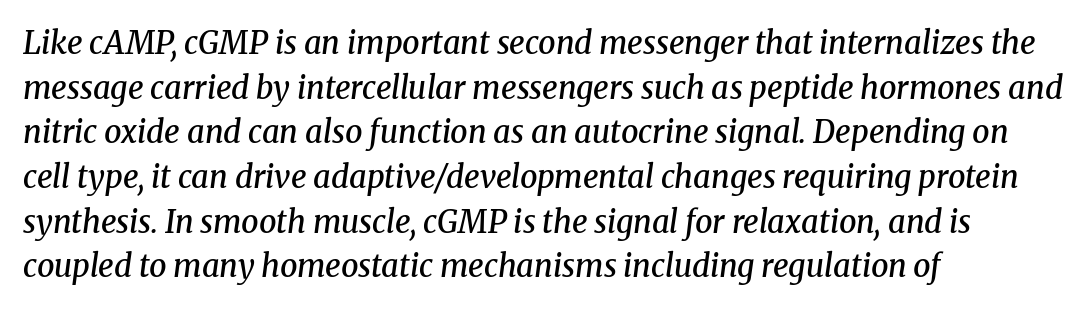
{"serif": "yes", "italic": "yes", "lean": "right", "slant_degrees": 8, "bold": "semi", "weight": "semibold", "width": "normal", "stroke_contrast": "medium", "x_height": "medium", "monospaced": "no", "underline": "no", "align": "left", "line_spacing": "normal", "line_spacing_ratio": 1.44, "letter_spacing": "normal", "letter_spacing_em": 0.0, "glyph_px": 31}
